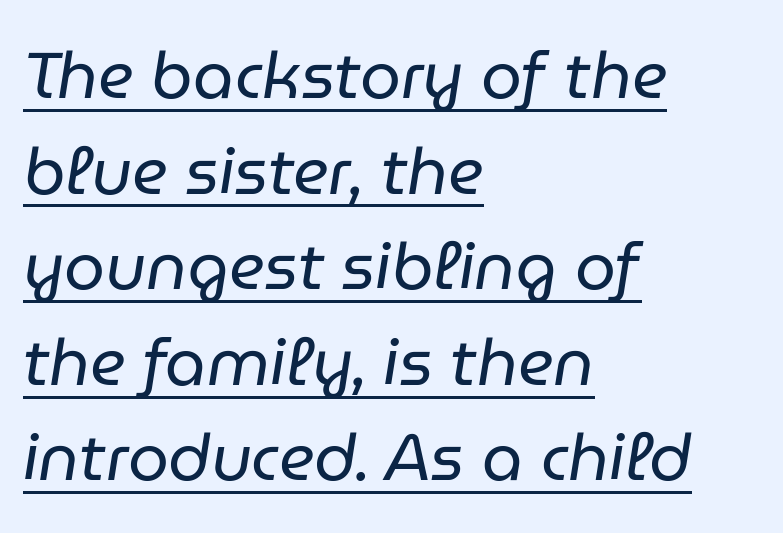
{"italic": "yes", "lean": "right", "slant_degrees": 9, "bold": "no", "weight": "regular", "width": "normal", "stroke_contrast": "low", "x_height": "medium", "monospaced": "no", "underline": "yes", "align": "left", "line_spacing": "normal", "line_spacing_ratio": 1.47, "letter_spacing": "normal", "letter_spacing_em": 0.0, "glyph_px": 65}
